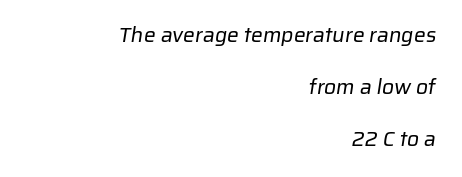
{"bold": "no", "underline": "no", "align": "right", "line_spacing": "loose", "line_spacing_ratio": 2.47, "letter_spacing": "normal", "letter_spacing_em": 0.0, "glyph_px": 21}
